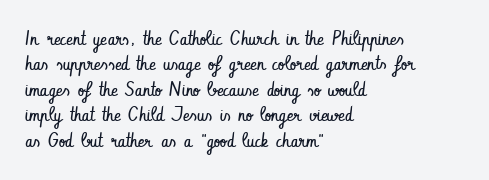
The image shows 20 px text type, upright; set left-aligned, normal line spacing (1.27x), normal letter spacing, not underlined.
